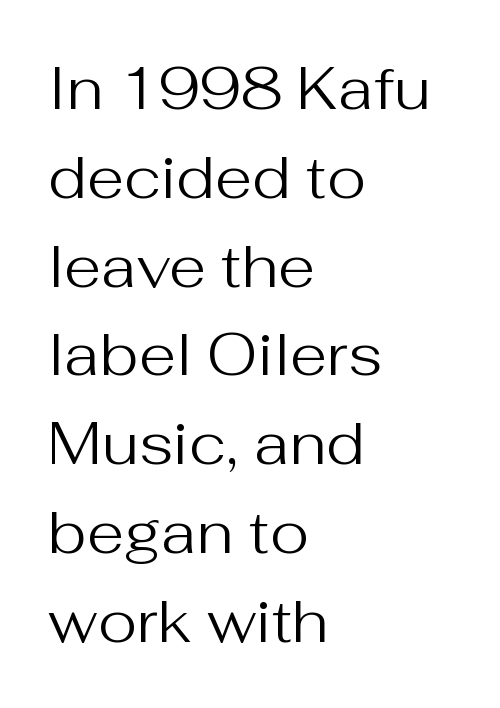
{"serif": "no", "italic": "no", "bold": "no", "weight": "regular", "width": "normal", "stroke_contrast": "medium", "x_height": "medium", "monospaced": "no", "underline": "no", "align": "left", "line_spacing": "normal", "line_spacing_ratio": 1.48, "letter_spacing": "normal", "letter_spacing_em": 0.0, "glyph_px": 60}
